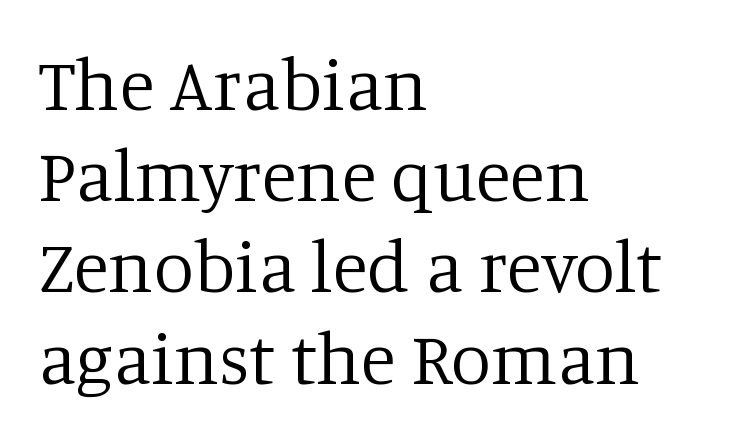
The image shows 73 px regular-weight serif type, upright; set left-aligned, normal line spacing (1.25x), normal letter spacing, not underlined; low stroke contrast and a large x-height.
